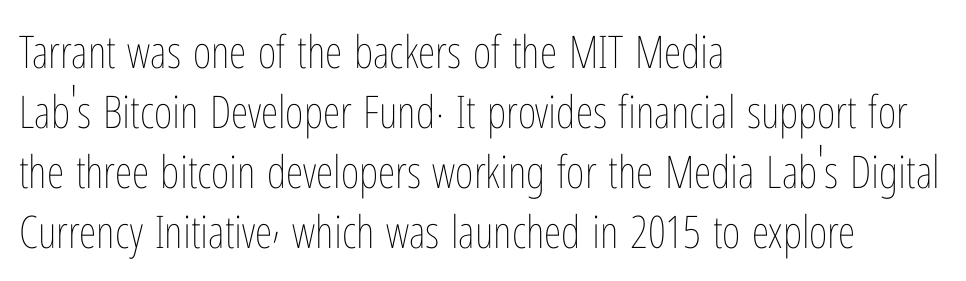
Any mark beneath the type? The region is blank. The text block is weighted toward the left margin, trailing off unevenly rightward. Reading down the column, the eye jumps a familiar distance to each next line. The typesetting does not lean heavy: it is not bold. Is the letter spacing exaggerated? No — it looks like the ordinary default.
